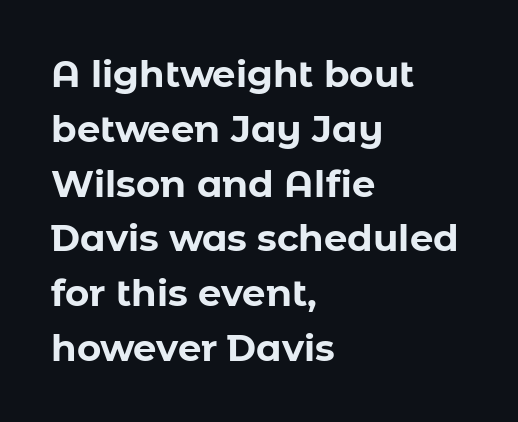
Notice how thick the strokes are: this is what a full bold looks like. The type sits square on the baseline with zero lean. Lines of text with bare space underneath. Vertically, the passage feels balanced, rows spaced as you'd expect. Spacing between characters is what you'd get straight out of the box. In terms of letterform style, serifs are entirely absent.
